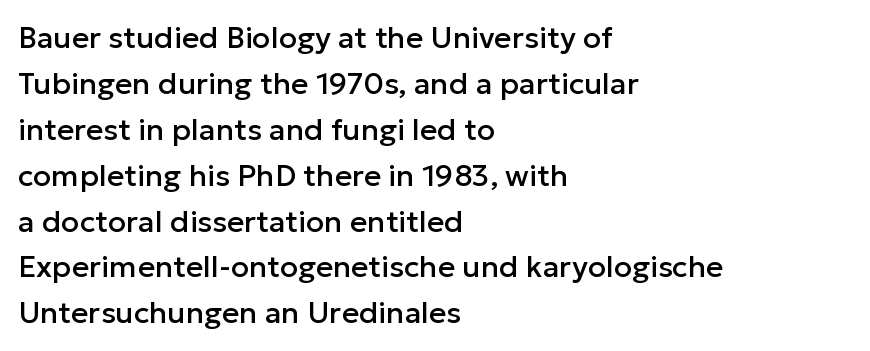
The image shows 30 px sans-serif type, upright; set left-aligned, normal line spacing (1.53x), normal letter spacing, not underlined; low stroke contrast and a medium x-height.
